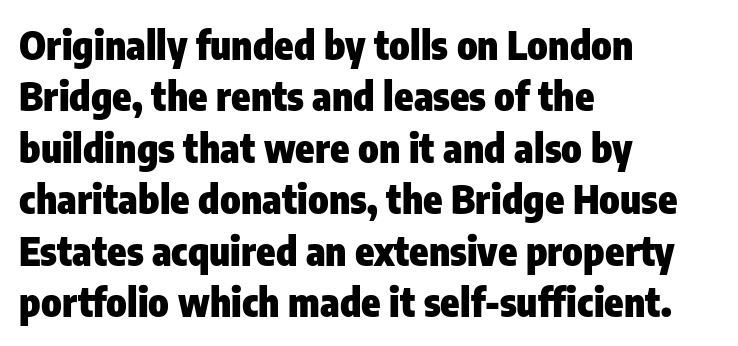
The image shows 39 px heavy, condensed sans-serif type, upright; set left-aligned, normal line spacing (1.32x), normal letter spacing, not underlined; low stroke contrast and a medium x-height.
